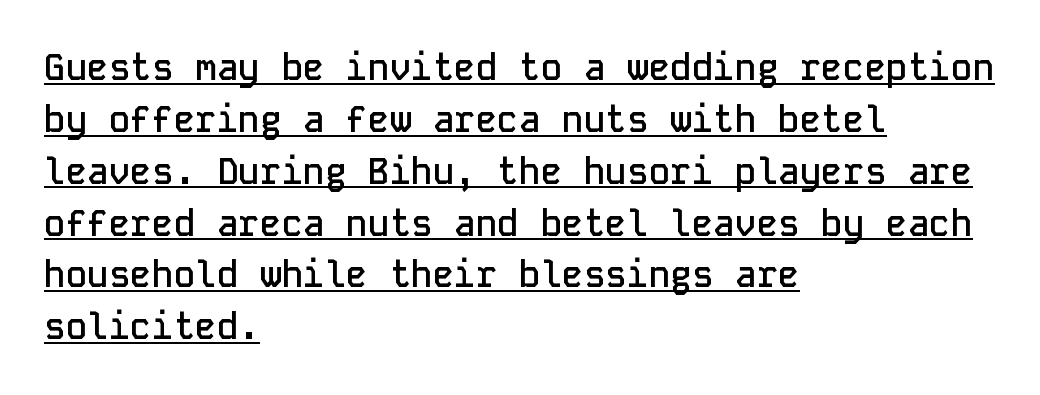
Q: Is the text bold? A: Semi-bold.
Q: Is the text italic (slanted)? A: No, it is upright.
Q: Is the typeface a serif or a sans-serif typeface? A: Sans-serif.
Q: Is the text underlined? A: Yes.
Q: How is the paragraph aligned? A: Left-aligned.
Q: Is the spacing between letters normal or unusually wide? A: Normal.
Q: Is the spacing between lines tight, normal or loose? A: Normal.
Q: Width (condensed, normal, or wide)? A: Normal.
Q: Stroke contrast? A: Low.
Q: x-height? A: Medium.
Q: Monospaced? A: Yes.
